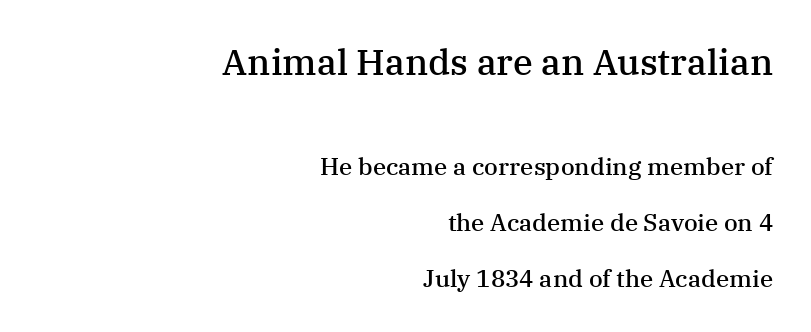
Q: Is the text bold? A: Semi-bold.
Q: Is the text italic (slanted)? A: No, it is upright.
Q: Is the typeface a serif or a sans-serif typeface? A: Serif.
Q: Is the text underlined? A: No.
Q: How is the paragraph aligned? A: Right-aligned.
Q: Is the spacing between letters normal or unusually wide? A: Normal.
Q: Is the spacing between lines tight, normal or loose? A: Loose.
Q: Which block of text is set in a larger size, the first (top) or the second (bottom)? A: The first (top) one.
Q: Width (condensed, normal, or wide)? A: Normal.
Q: Stroke contrast? A: Medium.
Q: x-height? A: Medium.
Q: Monospaced? A: No.
